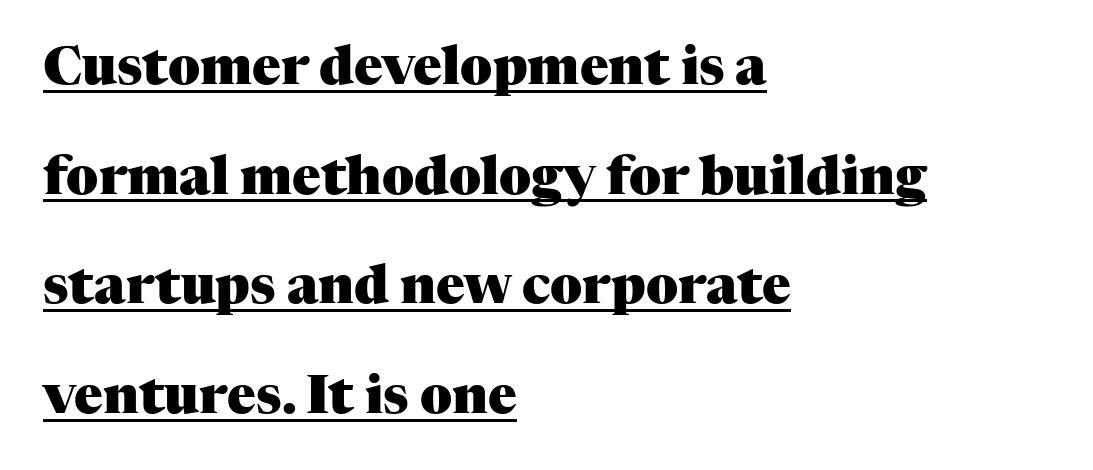
{"serif": "yes", "italic": "no", "bold": "yes", "weight": "heavy", "width": "normal", "stroke_contrast": "medium", "x_height": "medium", "monospaced": "no", "underline": "yes", "align": "left", "line_spacing": "loose", "line_spacing_ratio": 2.07, "letter_spacing": "normal", "letter_spacing_em": 0.0, "glyph_px": 53}
